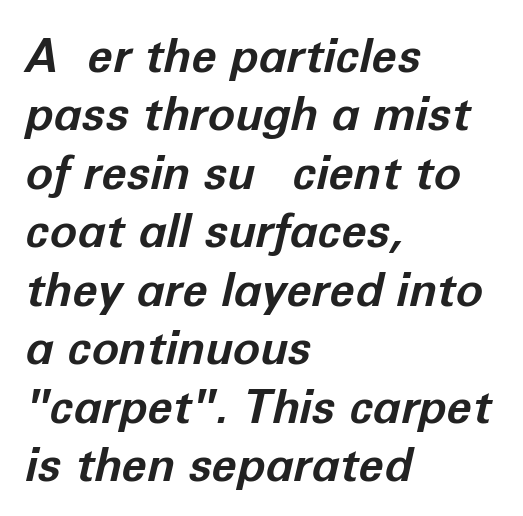
The image shows 46 px bold type, italic (leaning right); set left-aligned, normal line spacing (1.27x), normal letter spacing, not underlined; low stroke contrast and a medium x-height.
